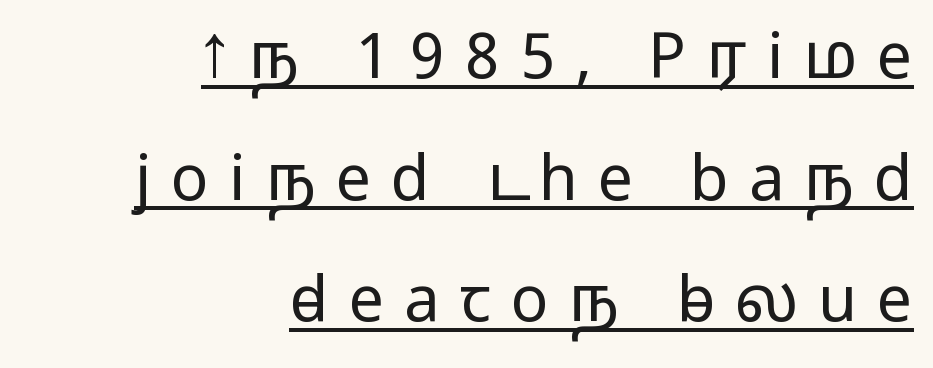
Q: Is the text bold? A: No.
Q: Is the text italic (slanted)? A: No, it is upright.
Q: Is the typeface a serif or a sans-serif typeface? A: Sans-serif.
Q: Is the text underlined? A: Yes.
Q: How is the paragraph aligned? A: Right-aligned.
Q: Is the spacing between letters normal or unusually wide? A: Unusually wide.
Q: Is the spacing between lines tight, normal or loose? A: Loose.
Q: Width (condensed, normal, or wide)? A: Wide.
Q: Stroke contrast? A: Low.
Q: x-height? A: Medium.
Q: Monospaced? A: No.
